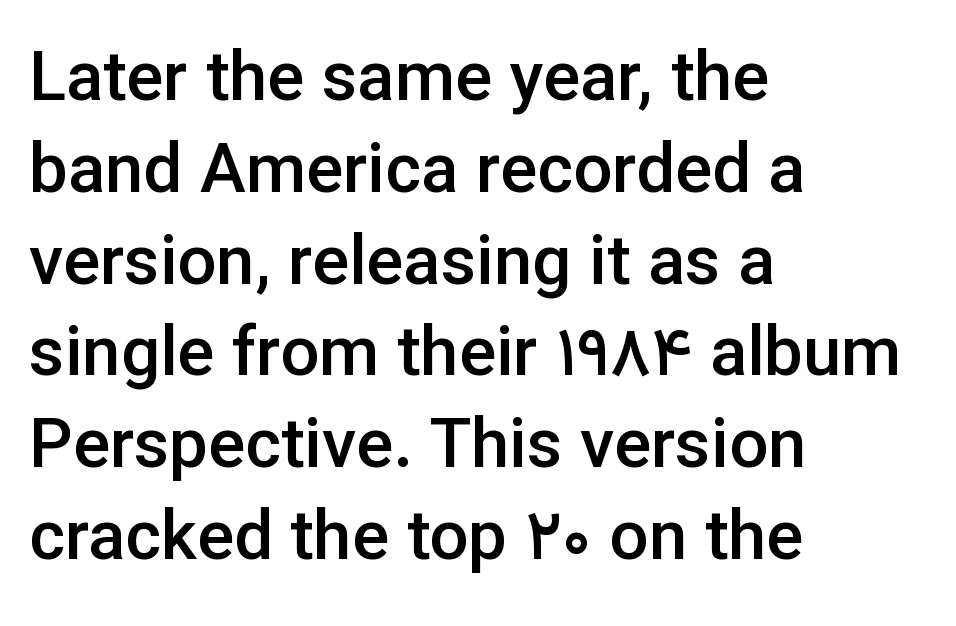
Caption: standard tracking, unaltered. This sample keeps an unexceptional amount of space between lines. Firm but not heavy-handed strokes: this text is semibold. Rule under the text: the space is simply empty.
